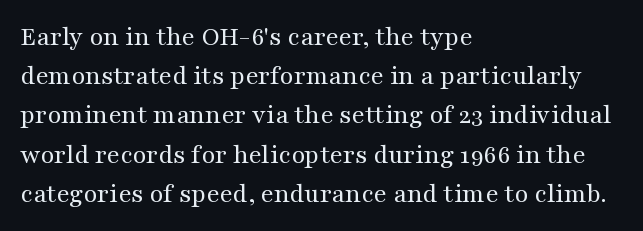
This is not heavy type; no bold has been used. Examine the stroke ends and you'll spot serifs. Tracking value appears to be zero — textbook default spacing. Quick note: underline off. Alignment: flush left. Designer's note — italics off, roman on.
